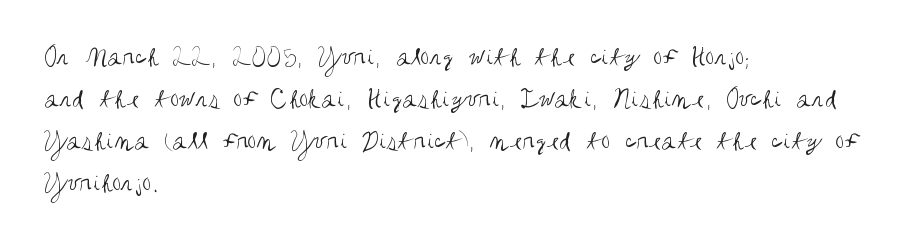
Does the type have serifs? No, each stem ends abruptly. The typesetting does not lean heavy: it is not bold. Notice how the passage keeps a crisp vertical edge on the left only. The gaps between neighbouring characters are ordinary and unremarkable.
